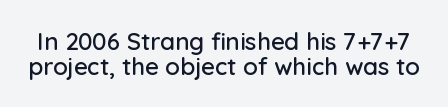
The image shows 24 px text type, upright; set tight line spacing (1.04x), normal letter spacing, not underlined.
